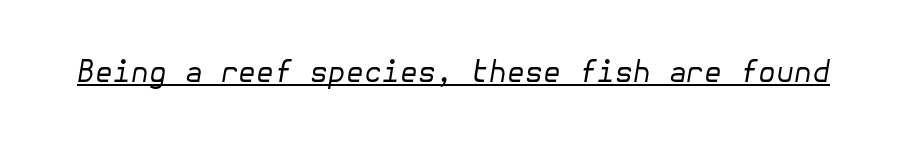
The image shows 29 px regular-weight type, italic (leaning right); set normal letter spacing, underlined; low stroke contrast and a medium x-height.
